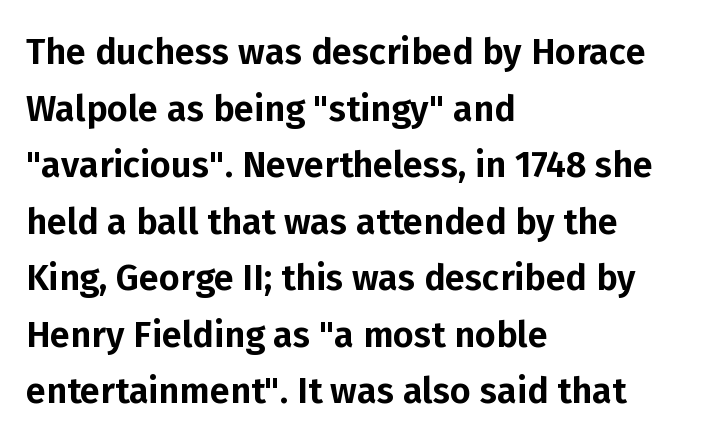
Note the varied advance widths — an 'i' is clearly narrower than an 'm'. The foot of each line stays bare and open. Check where the strokes stop: nothing finishes them off — pure sans. The lettering stays uniformly vertical, giving the passage a roman look. Spacing between characters is what you'd get straight out of the box. Leading matches the norm, producing a regular column.
